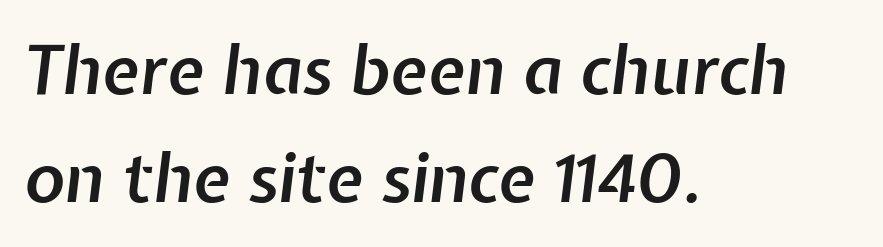
{"italic": "yes", "lean": "right", "slant_degrees": 7, "bold": "semi", "weight": "semibold", "width": "normal", "stroke_contrast": "low", "x_height": "medium", "monospaced": "no", "underline": "no", "align": "left", "line_spacing": "normal", "line_spacing_ratio": 1.59, "letter_spacing": "normal", "letter_spacing_em": 0.0, "glyph_px": 68}
